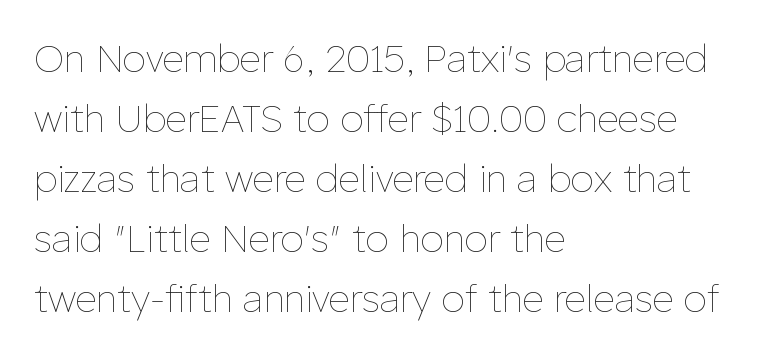
Note the varied advance widths — an 'i' is clearly narrower than an 'm'. Here the glyphs are tracked normally, forming tight word shapes. If you drew a ruler down the left edge, every line would touch it. This is the regular roman posture of the typeface. A bare baseline throughout the passage.
